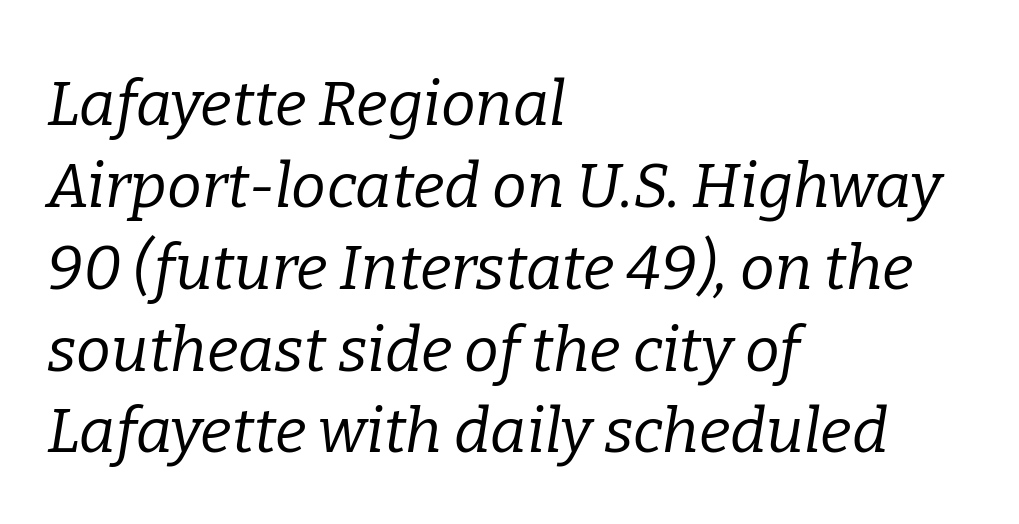
Q: Is the text bold? A: No.
Q: Is the text italic (slanted)? A: Yes, it leans right by about 9 degrees.
Q: Is the typeface a serif or a sans-serif typeface? A: Serif.
Q: Is the text underlined? A: No.
Q: How is the paragraph aligned? A: Left-aligned.
Q: Is the spacing between letters normal or unusually wide? A: Normal.
Q: Is the spacing between lines tight, normal or loose? A: Normal.
Q: Width (condensed, normal, or wide)? A: Normal.
Q: Stroke contrast? A: Low.
Q: x-height? A: Medium.
Q: Monospaced? A: No.
